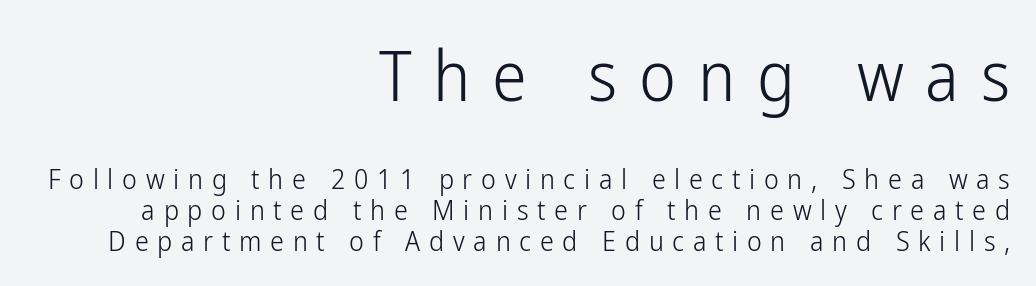
{"serif": "no", "italic": "no", "bold": "no", "weight": "light", "width": "condensed", "stroke_contrast": "low", "x_height": "medium", "monospaced": "no", "underline": "no", "align": "right", "line_spacing": "tight", "line_spacing_ratio": 1.1, "letter_spacing": "wide", "letter_spacing_em": 0.31, "larger_block": "first", "size_ratio": 2.5, "glyph_px": 70}
